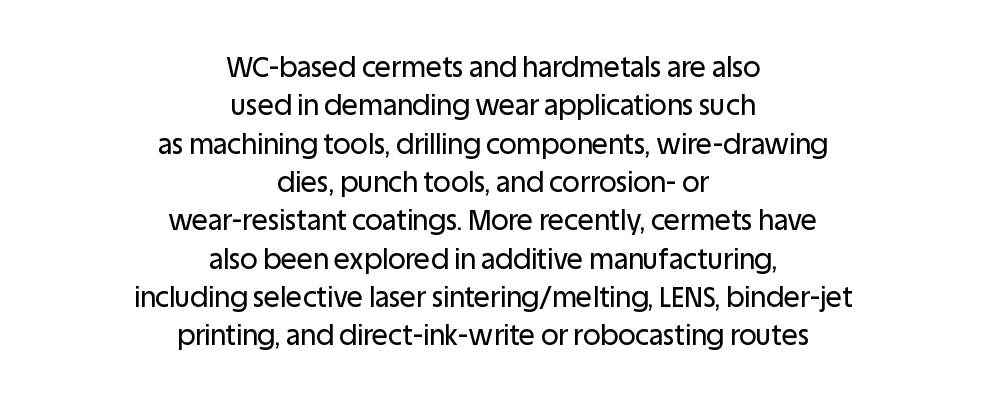
The vertical gap from one line to the next is medium. Here the glyphs are tracked normally, forming tight word shapes. Layout note: lines centered. The baseline area is clear.
